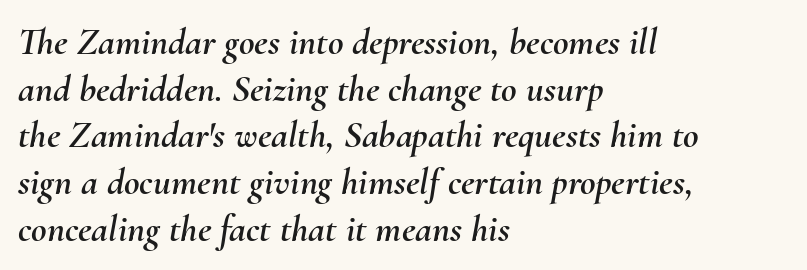
{"italic": "yes", "lean": "right", "slant_degrees": 10, "width": "normal", "stroke_contrast": "medium", "x_height": "small", "monospaced": "no", "underline": "no", "align": "left", "line_spacing_ratio": 1.23, "letter_spacing": "normal", "letter_spacing_em": 0.0, "glyph_px": 38}
